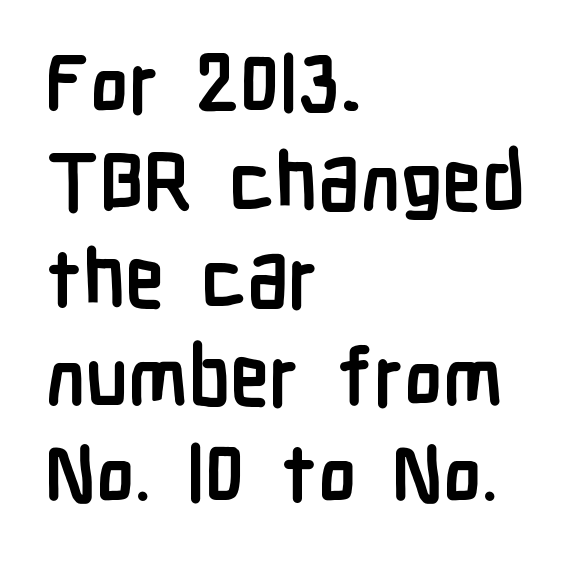
{"serif": "no", "italic": "no", "bold": "yes", "weight": "semibold", "width": "condensed", "stroke_contrast": "low", "x_height": "medium", "monospaced": "no", "underline": "no", "align": "left", "line_spacing_ratio": 1.22, "letter_spacing": "normal", "letter_spacing_em": 0.0, "glyph_px": 80}
